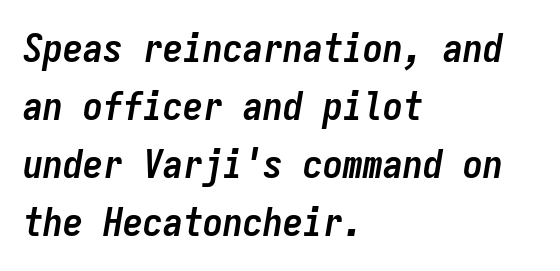
Set as a true bold cut, around the 700 mark. Looks like terminal output: every glyph gets an equal slot. The rag falls on the right side of this text block. Lines of text with bare space underneath.
